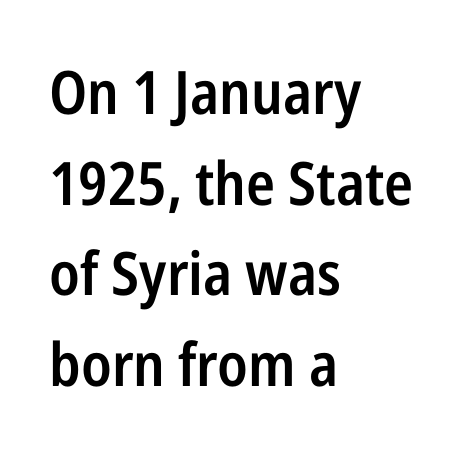
A typesetter would call this proportional, since set widths differ per character. Typesetter's note: demi weight, one step under bold. The gaps between neighbouring characters are ordinary and unremarkable. In terms of letterform style, serifs are entirely absent.
